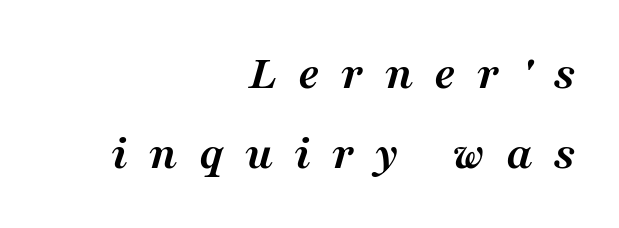
Classification — serif. The passage shown stacks its lines at a standard gap. Weight check: bold — yes, fully. Unmarked baselines from the first word to the last. Honestly, the letter spacing is so wide it's the main thing you notice.
